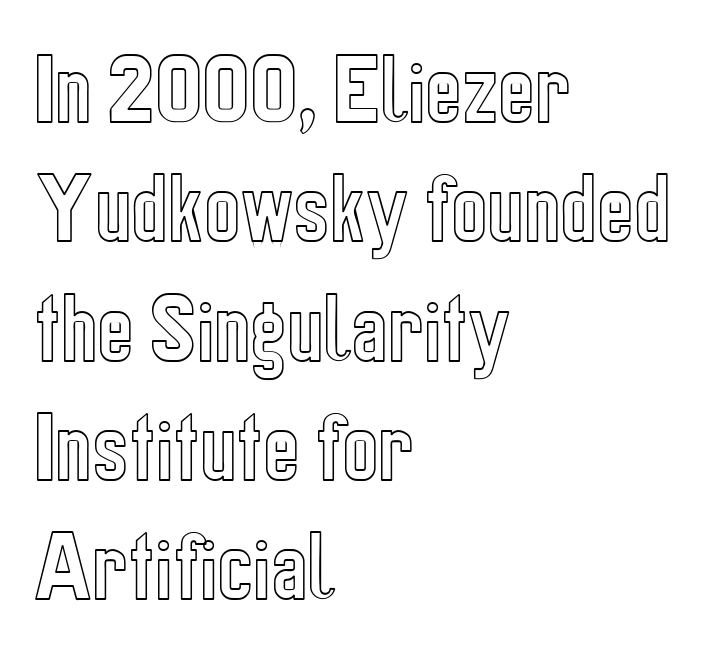
{"italic": "no", "width": "condensed", "x_height": "medium", "monospaced": "no", "underline": "no", "align": "left", "line_spacing": "normal", "line_spacing_ratio": 1.55, "letter_spacing": "normal", "letter_spacing_em": 0.0, "glyph_px": 77}
